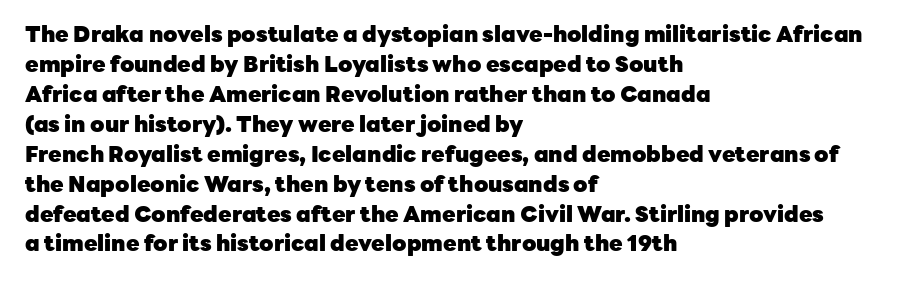
Italic: no, the glyphs are upright roman. Standard letterfit; no display-style spreading of the glyphs. Glance below the letters and you will spot only blank space. Its strokes are broad and dark, the hallmark of bold type.
